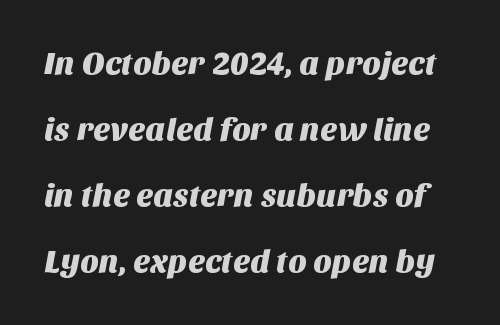
Q: Is the typeface a serif or a sans-serif typeface? A: Sans-serif.
Q: Is the text underlined? A: No.
Q: Is the spacing between letters normal or unusually wide? A: Normal.
Q: Is the spacing between lines tight, normal or loose? A: Loose.
Q: Width (condensed, normal, or wide)? A: Normal.
Q: Stroke contrast? A: Medium.
Q: x-height? A: Large.
Q: Monospaced? A: No.
